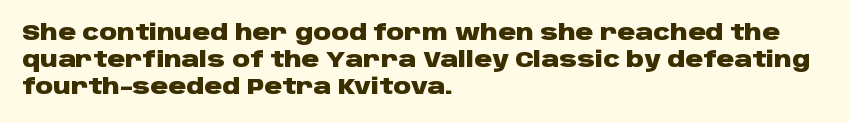
{"italic": "no", "bold": "yes", "underline": "no", "align": "left", "line_spacing_ratio": 1.23, "letter_spacing": "normal", "letter_spacing_em": 0.0, "glyph_px": 22}
